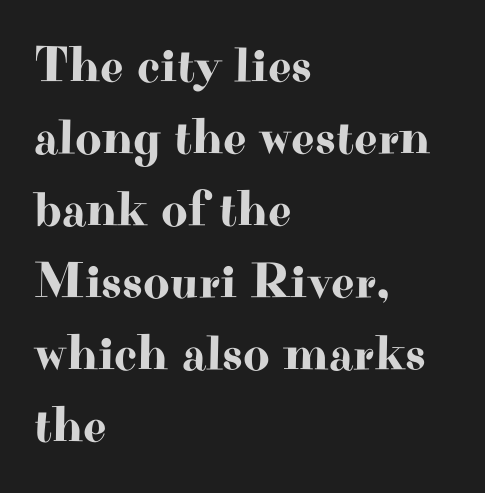
Q: Is the text italic (slanted)? A: No, it is upright.
Q: Is the typeface a serif or a sans-serif typeface? A: Serif.
Q: Is the text underlined? A: No.
Q: How is the paragraph aligned? A: Left-aligned.
Q: Is the spacing between letters normal or unusually wide? A: Normal.
Q: Is the spacing between lines tight, normal or loose? A: Normal.
Q: Width (condensed, normal, or wide)? A: Wide.
Q: Stroke contrast? A: High.
Q: x-height? A: Small.
Q: Monospaced? A: No.
